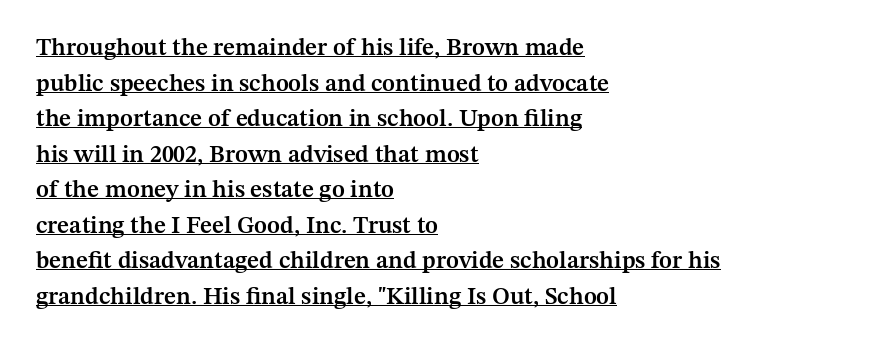
{"italic": "no", "bold": "semi", "underline": "yes", "align": "left", "line_spacing": "normal", "line_spacing_ratio": 1.48, "letter_spacing": "normal", "letter_spacing_em": 0.0, "glyph_px": 24}
